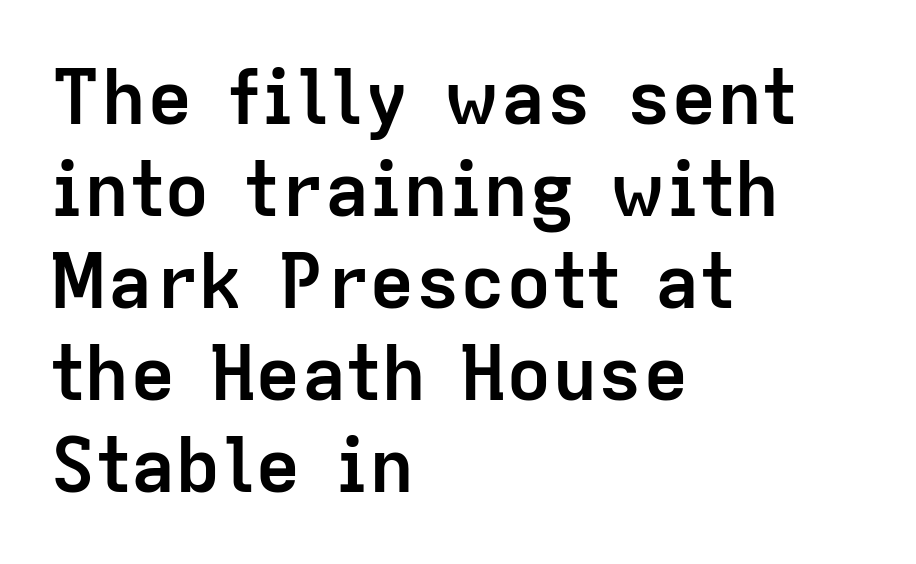
The image shows 76 px semibold sans-serif type, upright; set left-aligned, line spacing 1.21x, normal letter spacing, not underlined; low stroke contrast and a medium x-height.
